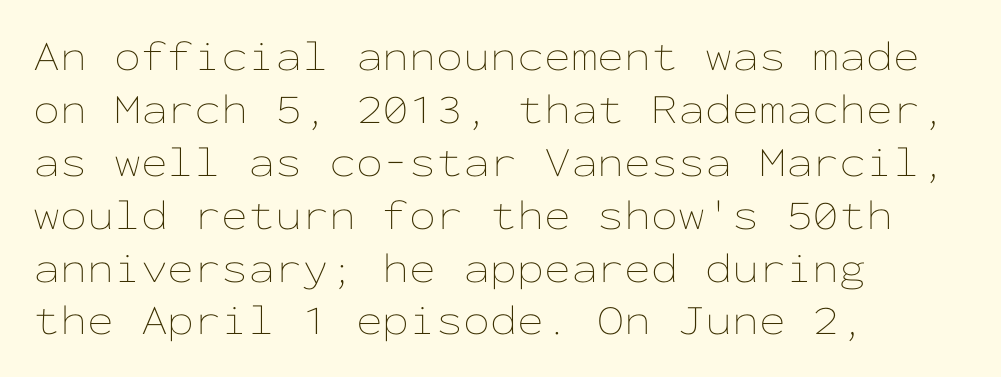
Q: Is the text bold? A: No.
Q: Is the text italic (slanted)? A: No, it is upright.
Q: Is the text underlined? A: No.
Q: How is the paragraph aligned? A: Left-aligned.
Q: Is the spacing between letters normal or unusually wide? A: Normal.
Q: Width (condensed, normal, or wide)? A: Wide.
Q: Stroke contrast? A: Low.
Q: x-height? A: Medium.
Q: Monospaced? A: Yes.
